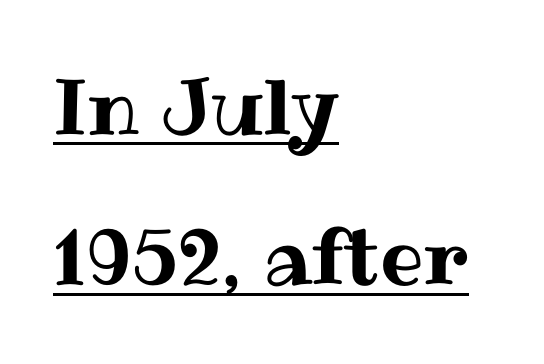
{"italic": "no", "width": "normal", "stroke_contrast": "medium", "x_height": "medium", "monospaced": "no", "underline": "yes", "align": "left", "line_spacing": "loose", "line_spacing_ratio": 1.95, "letter_spacing": "normal", "letter_spacing_em": 0.0, "glyph_px": 77}
